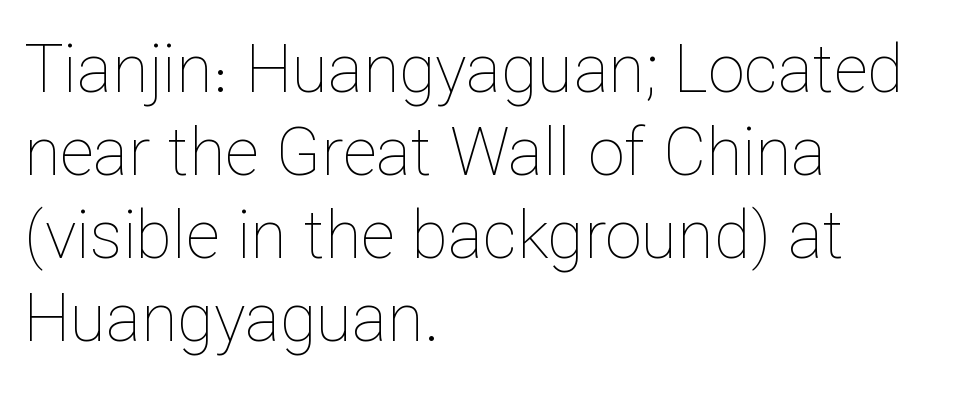
Caption: multi-line text, flush left, ragged right. A typesetter would mark this as roman, not italic. Vertical stems look standard width or narrower in stroke. Underlining? Definitely not there. Caption: standard tracking, unaltered. A normal amount of white space separates one row of letters from the next.
